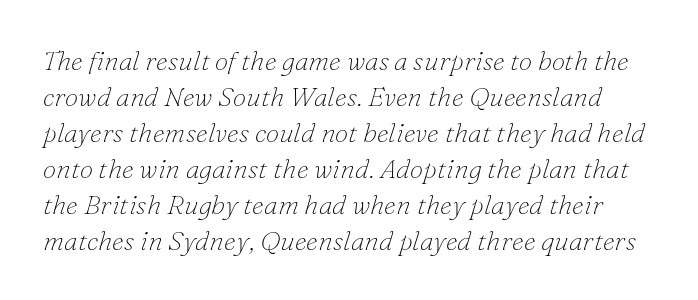
Q: Is the text bold? A: No.
Q: Is the text italic (slanted)? A: Yes, it leans right by about 16 degrees.
Q: Is the text underlined? A: No.
Q: Is the spacing between letters normal or unusually wide? A: Normal.
Q: Is the spacing between lines tight, normal or loose? A: Normal.
